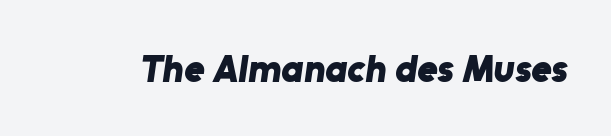
Summary of weight: heavy, a full bold. Does extra space separate the letters? No, they use regular spacing. This sample uses a sans-serif face. Descenders are the only things crossing below the line. The passage shown is typed in a proportional face where columns would drift.
